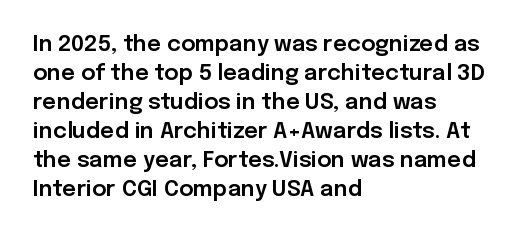
It's the straight-up-and-down kind of type. The horizontal fit of the characters is conventional and even. These lines are set flush left with a ragged right edge. Glance below the letters and you will spot only blank space.
